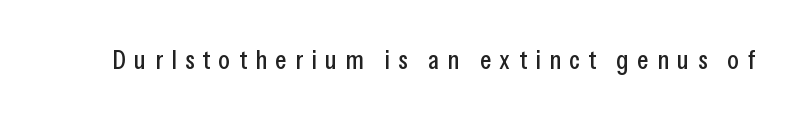
The image shows 27 px text type, upright; set unusually wide letter spacing (+0.31 em), not underlined.
